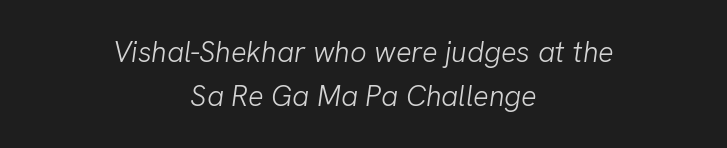
The image shows 29 px light sans-serif type; set centered, normal line spacing (1.51x), normal letter spacing, not underlined; low stroke contrast and a medium x-height.
